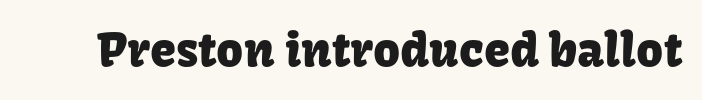
Each letter keeps its own natural width here, so spacing adapts to shape. A typesetter would label this face a sans. Bare-footed words on every line. The passage shown has conventional tracking throughout.
